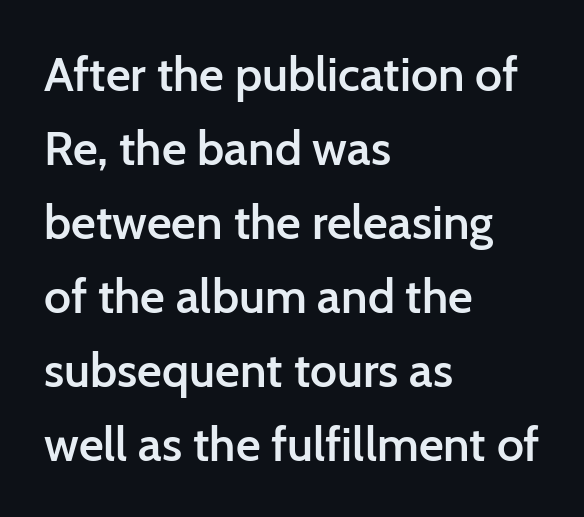
The image shows 48 px semibold sans-serif type, upright; set left-aligned, normal line spacing (1.54x), normal letter spacing, not underlined; low stroke contrast and a medium x-height.
